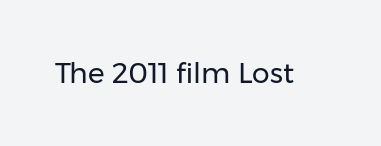
The image shows 28 px regular-weight sans-serif type, upright; set normal letter spacing, not underlined; low stroke contrast and a medium x-height.
